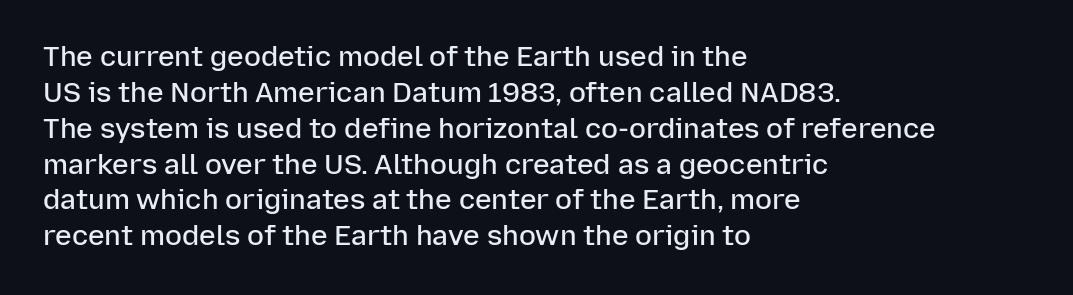
The image shows 28 px semibold sans-serif type, upright; set left-aligned, normal line spacing (1.28x), normal letter spacing, not underlined; low stroke contrast and a medium x-height.
